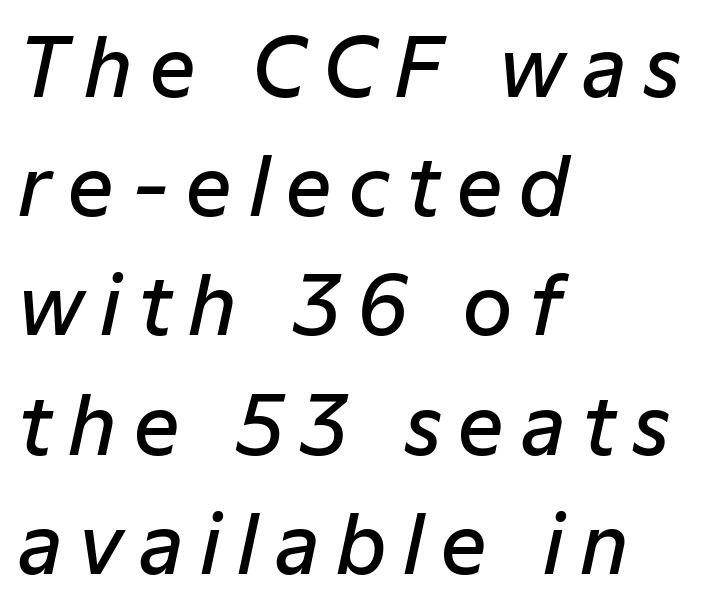
Q: Is the text bold? A: Semi-bold.
Q: Is the text italic (slanted)? A: Yes, it leans right by about 12 degrees.
Q: Is the text underlined? A: No.
Q: How is the paragraph aligned? A: Left-aligned.
Q: Is the spacing between letters normal or unusually wide? A: Unusually wide.
Q: Is the spacing between lines tight, normal or loose? A: Normal.
Q: Width (condensed, normal, or wide)? A: Normal.
Q: Stroke contrast? A: Low.
Q: x-height? A: Medium.
Q: Monospaced? A: No.
